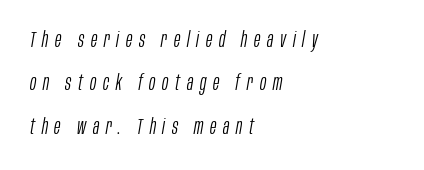
The image shows 21 px text type, italic (leaning right); set left-aligned, loose line spacing (2.07x), unusually wide letter spacing (+0.32 em), not underlined.
